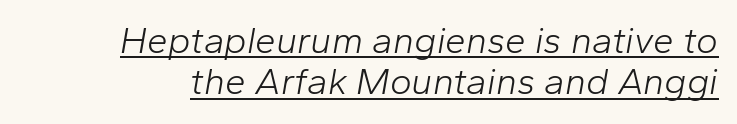
The image shows 37 px light type, italic (leaning right); set tight line spacing (1.12x), normal letter spacing, underlined; low stroke contrast and a medium x-height.
